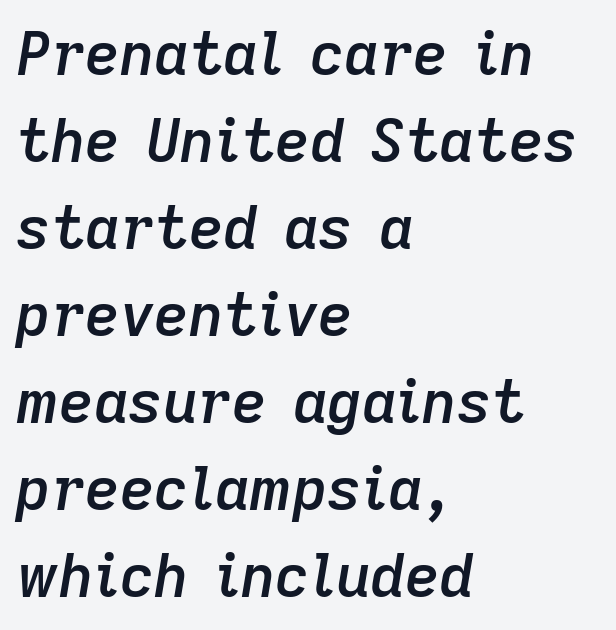
{"italic": "yes", "lean": "right", "slant_degrees": 9, "bold": "semi", "weight": "semibold", "width": "normal", "stroke_contrast": "low", "x_height": "medium", "monospaced": "no", "underline": "no", "align": "left", "line_spacing": "normal", "line_spacing_ratio": 1.45, "letter_spacing": "normal", "letter_spacing_em": 0.0, "glyph_px": 60}
